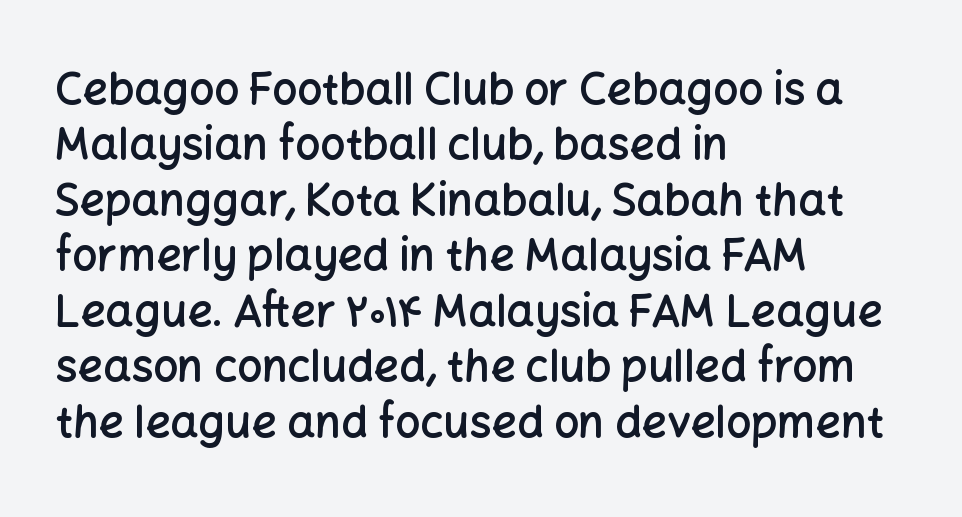
Q: Is the text bold? A: Semi-bold.
Q: Is the text italic (slanted)? A: No, it is upright.
Q: Is the typeface a serif or a sans-serif typeface? A: Sans-serif.
Q: Is the text underlined? A: No.
Q: How is the paragraph aligned? A: Left-aligned.
Q: Is the spacing between letters normal or unusually wide? A: Normal.
Q: Is the spacing between lines tight, normal or loose? A: Normal.
Q: Width (condensed, normal, or wide)? A: Normal.
Q: Stroke contrast? A: Low.
Q: x-height? A: Medium.
Q: Monospaced? A: No.
